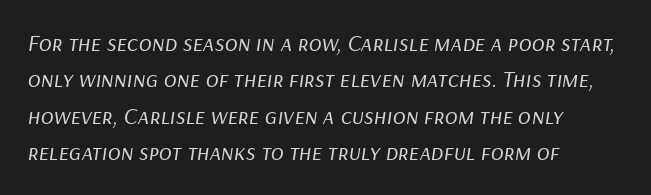
The image shows 24 px text type, italic (leaning right); set left-aligned, normal line spacing (1.52x), normal letter spacing, not underlined.
